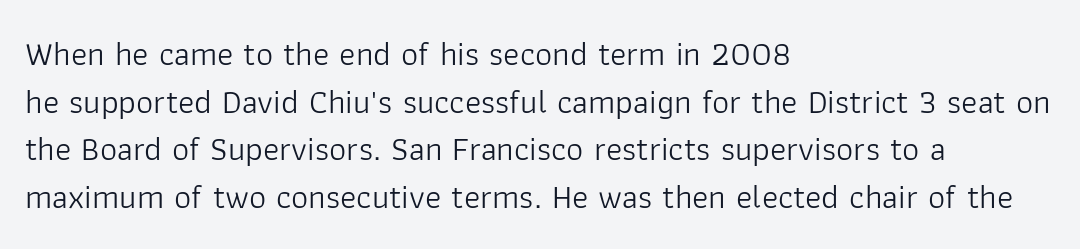
This sample uses plain, unmodified letter spacing. Regular leading. The lettering stays uniformly vertical, giving the passage a roman look. Is this a heavy cut? Hardly; it is regular or lighter. Each line starts at the same left margin while the right side varies.
